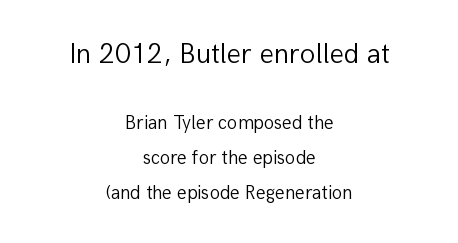
The image shows 28 px light sans-serif type, upright; set centered, line spacing 1.85x, normal letter spacing, not underlined; the first (top) block is 1.47x larger; low stroke contrast and a medium x-height.
